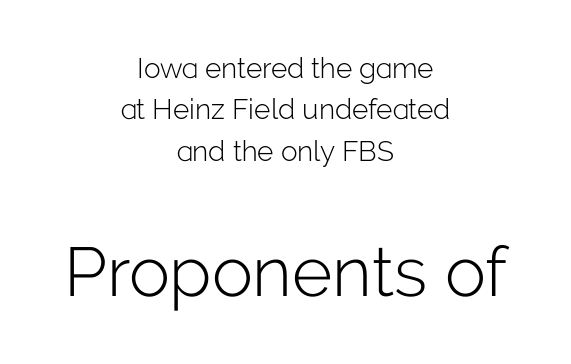
{"serif": "no", "italic": "no", "bold": "no", "weight": "light", "width": "normal", "stroke_contrast": "low", "x_height": "medium", "monospaced": "no", "underline": "no", "align": "center", "line_spacing": "normal", "line_spacing_ratio": 1.48, "letter_spacing": "normal", "letter_spacing_em": 0.0, "larger_block": "second", "size_ratio": 2.46, "glyph_px": 69}
